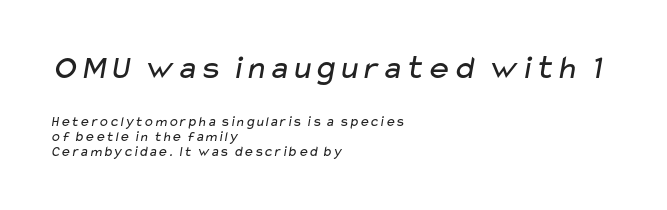
{"serif": "no", "bold": "no", "weight": "regular", "width": "wide", "stroke_contrast": "low", "x_height": "medium", "monospaced": "no", "underline": "no", "align": "left", "line_spacing": "tight", "line_spacing_ratio": 1.08, "letter_spacing": "normal", "letter_spacing_em": 0.0, "larger_block": "first", "size_ratio": 2.43, "glyph_px": 34}
